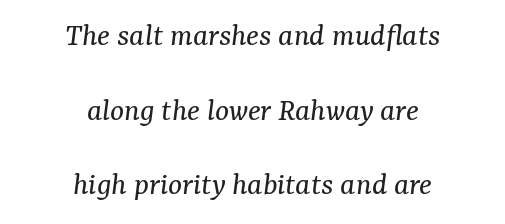
Q: Is the text bold? A: No.
Q: Is the text italic (slanted)? A: Yes, it leans right by about 7 degrees.
Q: Is the typeface a serif or a sans-serif typeface? A: Serif.
Q: Is the text underlined? A: No.
Q: How is the paragraph aligned? A: Centered.
Q: Is the spacing between letters normal or unusually wide? A: Normal.
Q: Is the spacing between lines tight, normal or loose? A: Loose.
Q: Width (condensed, normal, or wide)? A: Normal.
Q: Stroke contrast? A: Medium.
Q: x-height? A: Medium.
Q: Monospaced? A: No.
